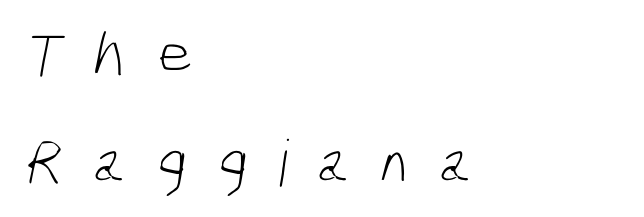
{"serif": "no", "bold": "no", "weight": "light", "width": "condensed", "stroke_contrast": "low", "x_height": "medium", "monospaced": "no", "underline": "no", "align": "left", "line_spacing": "normal", "line_spacing_ratio": 1.68, "letter_spacing": "wide", "letter_spacing_em": 0.46, "glyph_px": 64}
